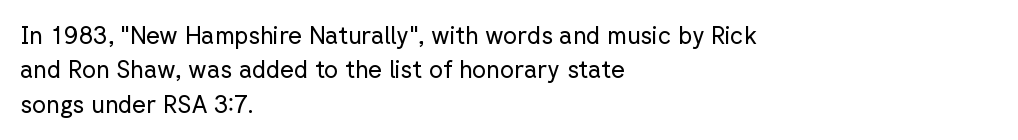
{"italic": "no", "bold": "no", "underline": "no", "align": "left", "line_spacing": "normal", "line_spacing_ratio": 1.43, "letter_spacing": "normal", "letter_spacing_em": 0.0, "glyph_px": 24}
